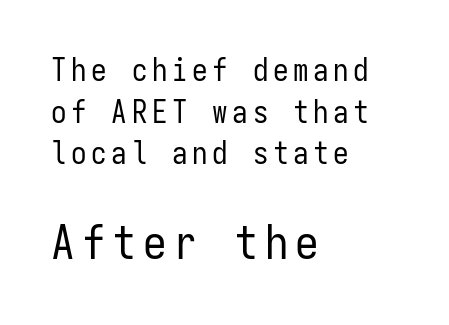
Q: Is the text bold? A: No.
Q: Is the text italic (slanted)? A: No, it is upright.
Q: Is the typeface a serif or a sans-serif typeface? A: Sans-serif.
Q: Is the text underlined? A: No.
Q: How is the paragraph aligned? A: Left-aligned.
Q: Is the spacing between lines tight, normal or loose? A: Normal.
Q: Which block of text is set in a larger size, the first (top) or the second (bottom)? A: The second (bottom) one.
Q: Width (condensed, normal, or wide)? A: Condensed.
Q: Stroke contrast? A: Low.
Q: x-height? A: Medium.
Q: Monospaced? A: Yes.
